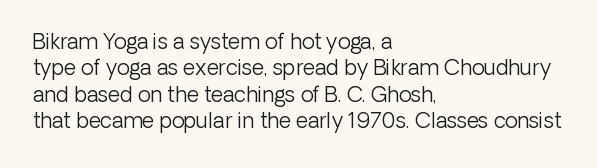
The rendering uses a moderate line-height, typical for paragraphs. Only glyphs here, with clear space below each row. The passage is arranged the way most books set body copy — flush left. Spacing between characters is what you'd get straight out of the box.
